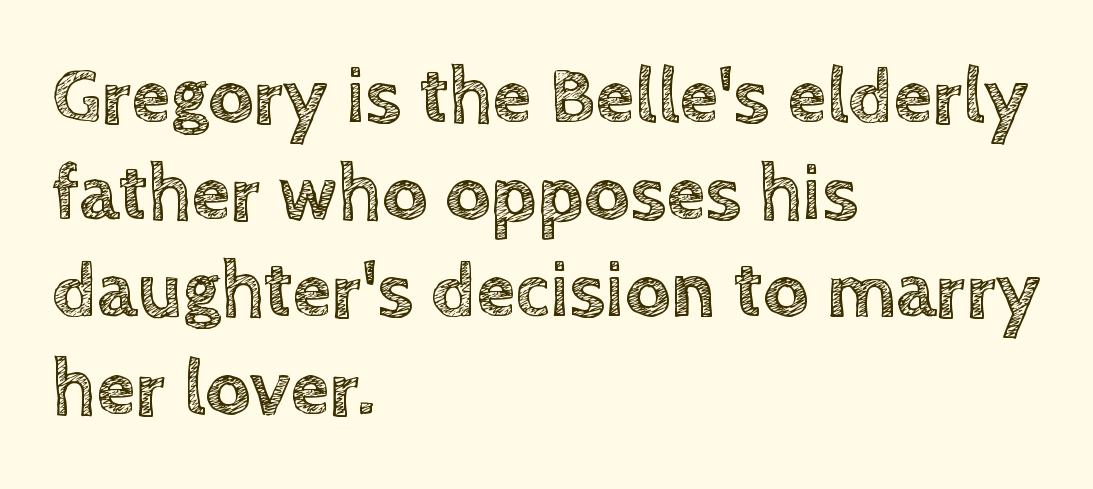
Q: Is the text italic (slanted)? A: No, it is upright.
Q: Is the text underlined? A: No.
Q: How is the paragraph aligned? A: Left-aligned.
Q: Is the spacing between letters normal or unusually wide? A: Normal.
Q: Width (condensed, normal, or wide)? A: Normal.
Q: x-height? A: Large.
Q: Monospaced? A: No.
